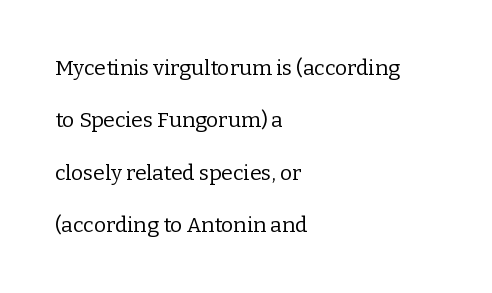
The image shows 21 px text type, upright; set left-aligned, loose line spacing (2.49x), normal letter spacing, not underlined.
